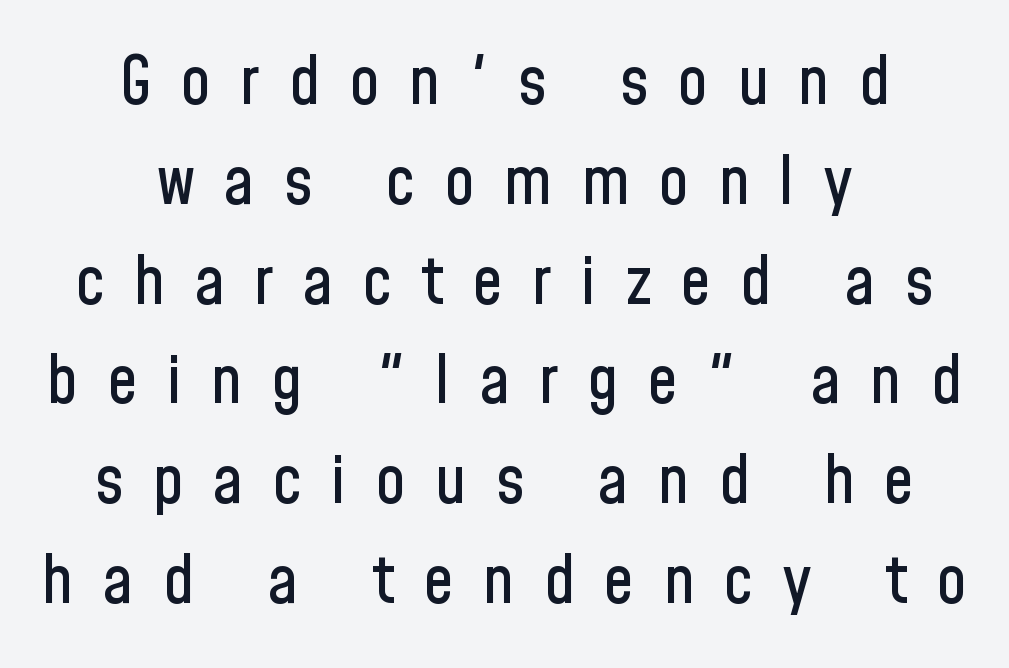
The image shows 67 px condensed sans-serif type, upright; set centered, normal line spacing (1.49x), unusually wide letter spacing (+0.44 em), not underlined; low stroke contrast and a medium x-height.
